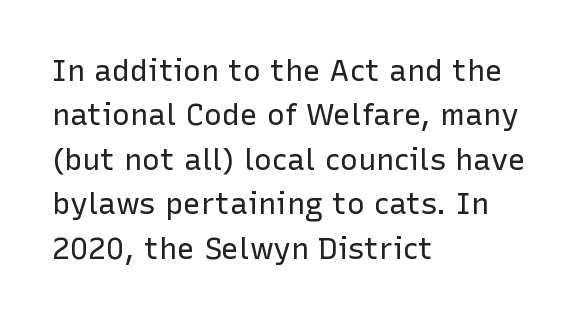
{"serif": "no", "italic": "no", "bold": "no", "weight": "regular", "width": "normal", "stroke_contrast": "low", "x_height": "medium", "monospaced": "no", "underline": "no", "align": "left", "line_spacing": "normal", "line_spacing_ratio": 1.48, "letter_spacing": "normal", "letter_spacing_em": 0.0, "glyph_px": 30}
